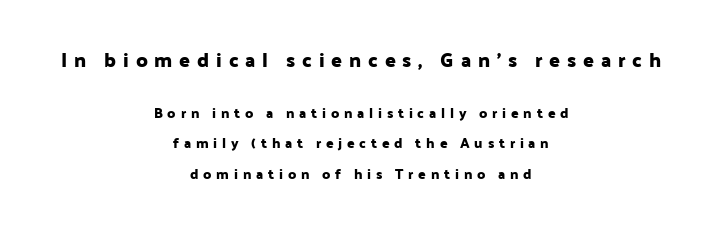
{"italic": "no", "underline": "no", "align": "center", "line_spacing": "loose", "line_spacing_ratio": 2.16, "letter_spacing": "wide", "letter_spacing_em": 0.34, "larger_block": "first", "size_ratio": 1.43, "glyph_px": 20}
